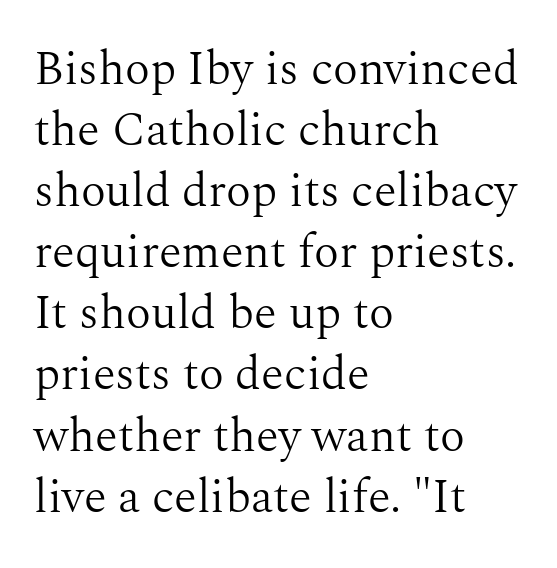
Q: Is the text bold? A: No.
Q: Is the text italic (slanted)? A: No, it is upright.
Q: Is the typeface a serif or a sans-serif typeface? A: Serif.
Q: Is the text underlined? A: No.
Q: How is the paragraph aligned? A: Left-aligned.
Q: Is the spacing between letters normal or unusually wide? A: Normal.
Q: Is the spacing between lines tight, normal or loose? A: Normal.
Q: Width (condensed, normal, or wide)? A: Normal.
Q: Stroke contrast? A: Medium.
Q: x-height? A: Medium.
Q: Monospaced? A: No.
